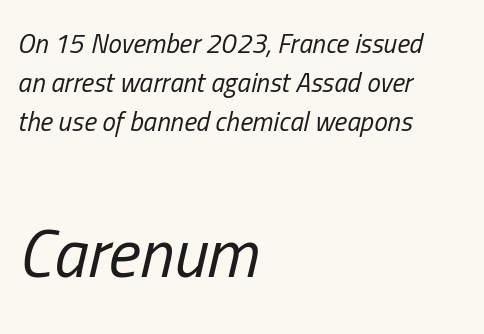
The typesetter chose a ragged-right arrangement here. Look at the glyph heights: the lower group is clearly the bigger setting. An italicized treatment has been applied to the whole sample. Rows of type keep a routine distance in the vertical direction. The passage shown is not bold in any degree. The specimen omits any rule beneath the text block's lines.
